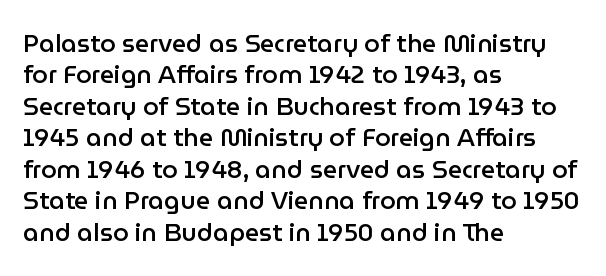
Has an underline been added? It has not. Nobody touched the tracking dial on this one. The rendering uses a semibold face; strokes are thickened but not to full bold. Style check: upright. Normally led — the rows are evenly, conventionally spaced.
